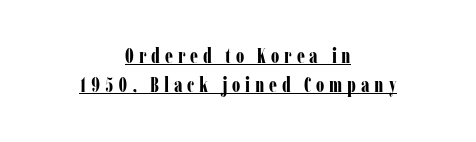
Honestly, the letter spacing is so wide it's the main thing you notice. This is underlined copy, the kind a proofreader might mark for attention. These lines sit exactly where default settings would place them. You'd pick this weight for a headline — it's a proper bold. The lettering stays uniformly vertical, giving the passage a roman look.
